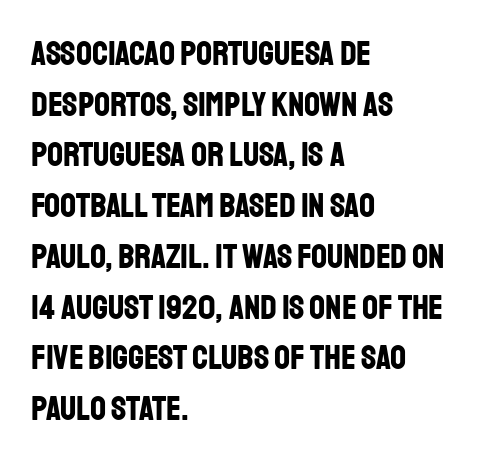
Q: Is the text bold? A: Yes.
Q: Is the text italic (slanted)? A: No, it is upright.
Q: Is the typeface a serif or a sans-serif typeface? A: Sans-serif.
Q: Is the text underlined? A: No.
Q: How is the paragraph aligned? A: Left-aligned.
Q: Is the spacing between letters normal or unusually wide? A: Normal.
Q: Is the spacing between lines tight, normal or loose? A: Normal.
Q: Width (condensed, normal, or wide)? A: Condensed.
Q: Stroke contrast? A: Low.
Q: x-height? A: Large.
Q: Monospaced? A: No.
